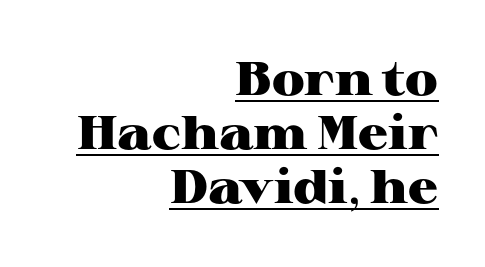
Q: Is the text bold? A: Yes.
Q: Is the text italic (slanted)? A: No, it is upright.
Q: Is the typeface a serif or a sans-serif typeface? A: Serif.
Q: Is the text underlined? A: Yes.
Q: How is the paragraph aligned? A: Right-aligned.
Q: Is the spacing between letters normal or unusually wide? A: Normal.
Q: Is the spacing between lines tight, normal or loose? A: Tight.
Q: Width (condensed, normal, or wide)? A: Wide.
Q: Stroke contrast? A: High.
Q: x-height? A: Medium.
Q: Monospaced? A: No.
